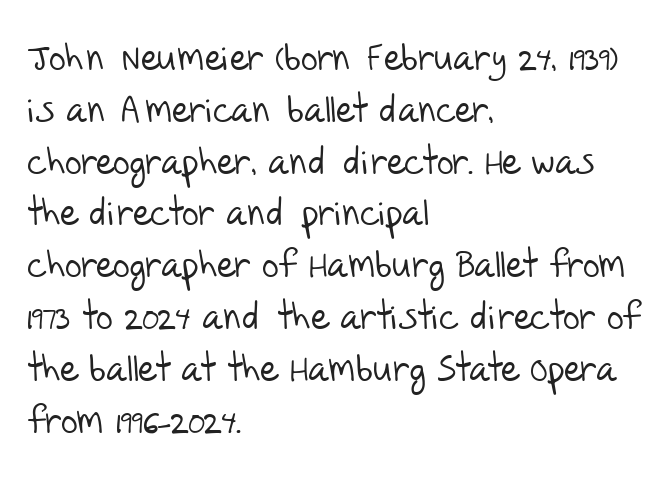
Q: Is the text bold? A: No.
Q: Is the typeface a serif or a sans-serif typeface? A: Sans-serif.
Q: Is the text underlined? A: No.
Q: How is the paragraph aligned? A: Left-aligned.
Q: Is the spacing between letters normal or unusually wide? A: Normal.
Q: Is the spacing between lines tight, normal or loose? A: Normal.
Q: Width (condensed, normal, or wide)? A: Normal.
Q: Stroke contrast? A: Low.
Q: x-height? A: Large.
Q: Monospaced? A: No.
